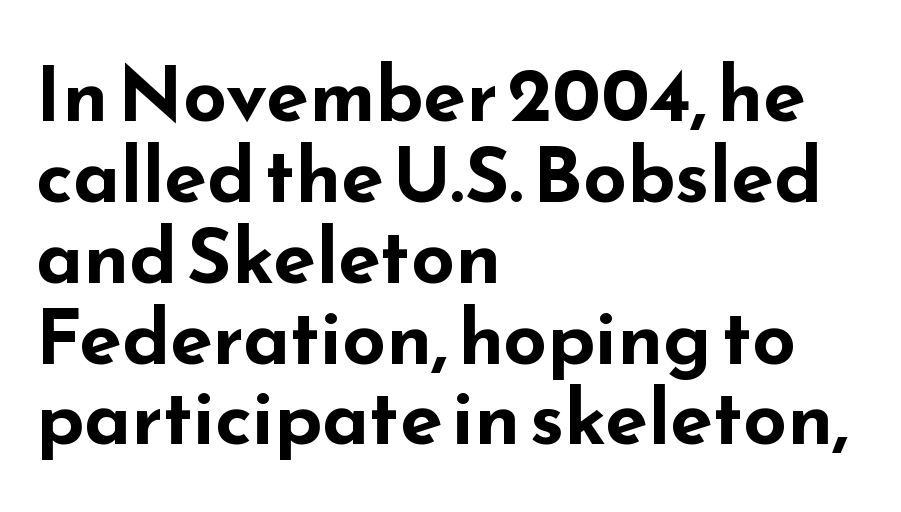
{"serif": "no", "italic": "no", "bold": "yes", "weight": "bold", "width": "wide", "stroke_contrast": "low", "x_height": "small", "monospaced": "no", "underline": "no", "align": "left", "line_spacing": "tight", "line_spacing_ratio": 1.05, "letter_spacing": "normal", "letter_spacing_em": 0.0, "glyph_px": 77}
